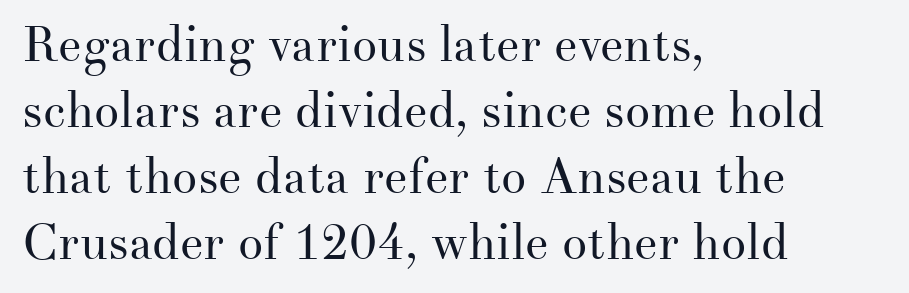
Q: Is the text bold? A: No.
Q: Is the text italic (slanted)? A: No, it is upright.
Q: Is the typeface a serif or a sans-serif typeface? A: Serif.
Q: Is the text underlined? A: No.
Q: How is the paragraph aligned? A: Left-aligned.
Q: Is the spacing between letters normal or unusually wide? A: Normal.
Q: Is the spacing between lines tight, normal or loose? A: Normal.
Q: Width (condensed, normal, or wide)? A: Normal.
Q: Stroke contrast? A: Medium.
Q: x-height? A: Small.
Q: Monospaced? A: No.
